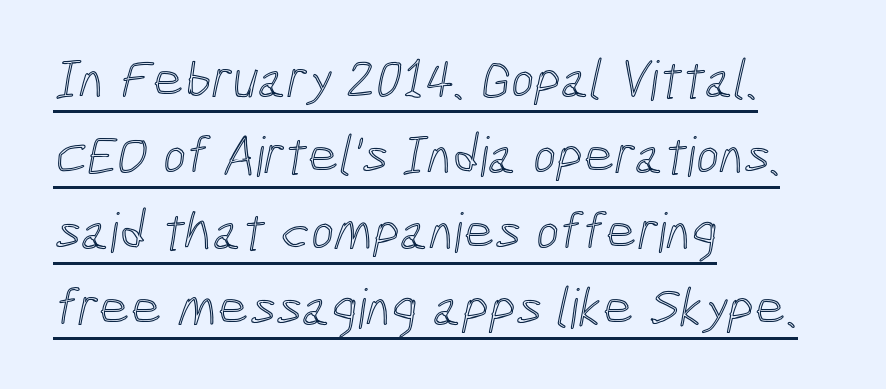
Q: Is the text underlined? A: Yes.
Q: How is the paragraph aligned? A: Left-aligned.
Q: Is the spacing between letters normal or unusually wide? A: Normal.
Q: Is the spacing between lines tight, normal or loose? A: Normal.
Q: Width (condensed, normal, or wide)? A: Condensed.
Q: x-height? A: Medium.
Q: Monospaced? A: No.
